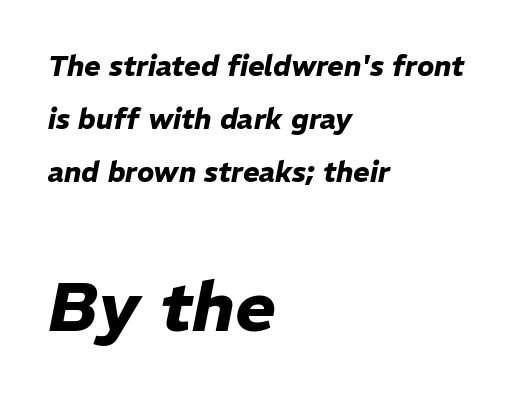
Q: Is the text bold? A: Yes.
Q: Is the text italic (slanted)? A: Yes, it leans right by about 11 degrees.
Q: Is the text underlined? A: No.
Q: How is the paragraph aligned? A: Left-aligned.
Q: Is the spacing between letters normal or unusually wide? A: Normal.
Q: Is the spacing between lines tight, normal or loose? A: Loose.
Q: Which block of text is set in a larger size, the first (top) or the second (bottom)? A: The second (bottom) one.
Q: Width (condensed, normal, or wide)? A: Normal.
Q: Stroke contrast? A: Low.
Q: x-height? A: Medium.
Q: Monospaced? A: No.
